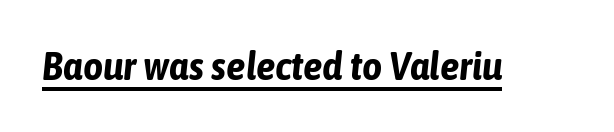
Q: Is the text bold? A: Yes.
Q: Is the text italic (slanted)? A: Yes, it leans right by about 6 degrees.
Q: Is the text underlined? A: Yes.
Q: Is the spacing between letters normal or unusually wide? A: Normal.
Q: Width (condensed, normal, or wide)? A: Condensed.
Q: Stroke contrast? A: Low.
Q: x-height? A: Medium.
Q: Monospaced? A: No.
